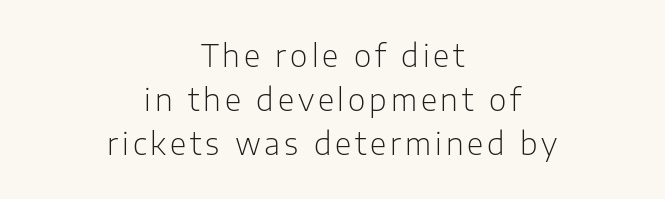
Line starts and ends both wander, symmetrically. The strokes carry an ordinary text weight at most. Only glyphs here, with clear space below each row. Upright lettering throughout. Baseline-to-baseline distance is the conventional proportion of letter height.
